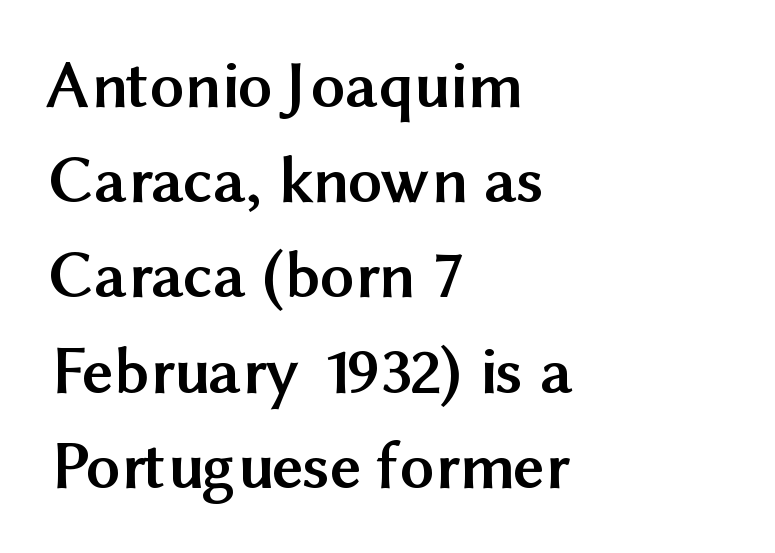
{"serif": "no", "italic": "no", "bold": "yes", "weight": "semibold", "width": "normal", "stroke_contrast": "medium", "x_height": "medium", "monospaced": "no", "underline": "no", "align": "left", "line_spacing": "normal", "line_spacing_ratio": 1.4, "letter_spacing": "normal", "letter_spacing_em": 0.0, "glyph_px": 68}
